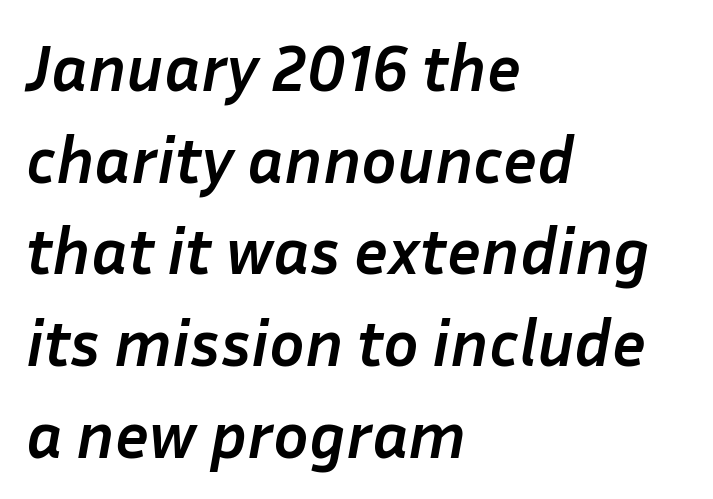
Summary of weight: heavy, a full bold. Beneath every word, the page is bare. The compositor pushed each line to the left boundary. Think of a printed novel: that variable character pitch is what you see here. These lines were composed using italics.
